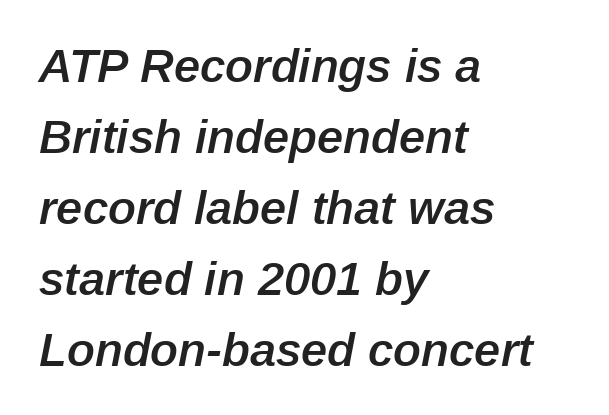
{"italic": "yes", "lean": "right", "slant_degrees": 12, "bold": "semi", "weight": "semibold", "width": "normal", "stroke_contrast": "low", "x_height": "medium", "monospaced": "no", "underline": "no", "align": "left", "line_spacing": "normal", "line_spacing_ratio": 1.51, "letter_spacing": "normal", "letter_spacing_em": 0.0, "glyph_px": 47}
